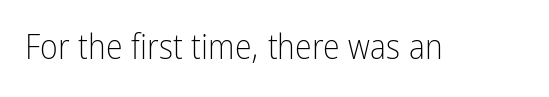
Tall strokes in this sample are plumb rather than angled. Observe the ordinary spacing: letters are neighbours, not strangers. The area under the type is left untouched. Nothing heavy about these letters — not bold at all.
